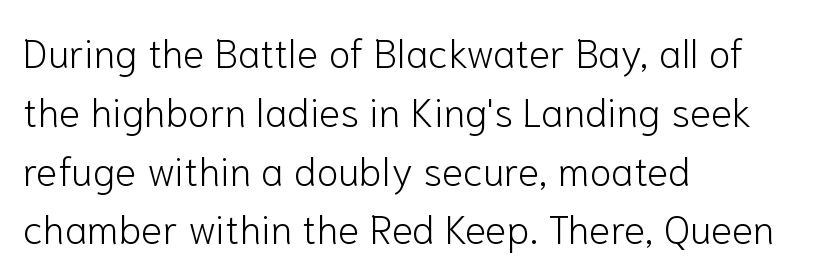
This is the regular roman posture of the typeface. Layout note: lines flush left. Look at the tracking — it's just the regular setting, nothing added. Spacing verdict: proportional, widths tailored to each character.
